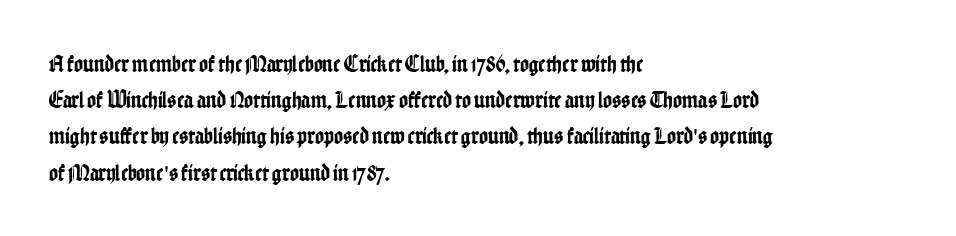
Leading: standard. Ascenders rise straight up at ninety degrees. Nobody drew a line under any word here. Here the glyphs are tracked normally, forming tight word shapes. All the whitespace from short lines collects on the right.
